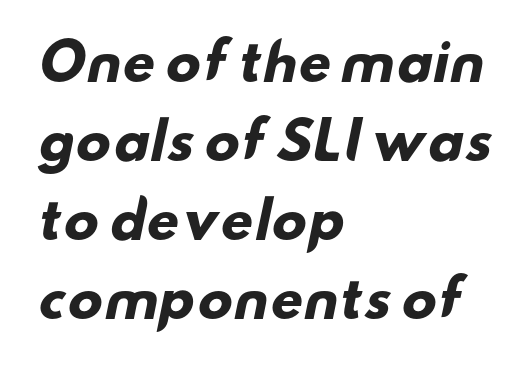
Q: Is the text bold? A: Yes.
Q: Is the typeface a serif or a sans-serif typeface? A: Sans-serif.
Q: Is the text underlined? A: No.
Q: How is the paragraph aligned? A: Left-aligned.
Q: Is the spacing between letters normal or unusually wide? A: Normal.
Q: Is the spacing between lines tight, normal or loose? A: Normal.
Q: Width (condensed, normal, or wide)? A: Wide.
Q: Stroke contrast? A: Low.
Q: x-height? A: Small.
Q: Monospaced? A: No.
